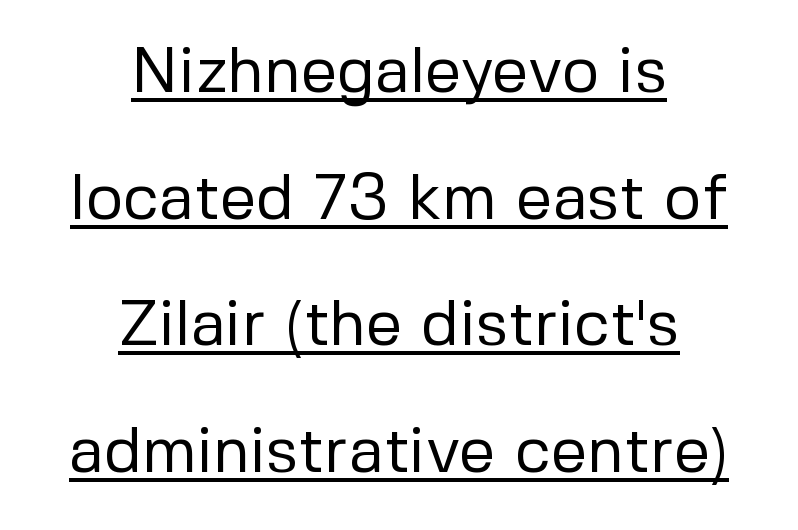
{"serif": "no", "italic": "no", "bold": "no", "weight": "regular", "width": "normal", "stroke_contrast": "low", "x_height": "medium", "monospaced": "no", "underline": "yes", "align": "center", "line_spacing": "loose", "line_spacing_ratio": 1.98, "letter_spacing": "normal", "letter_spacing_em": 0.0, "glyph_px": 64}
